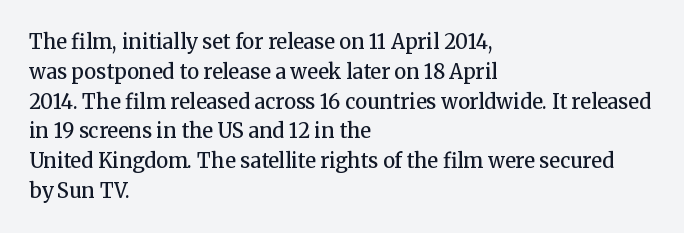
{"italic": "no", "bold": "semi", "underline": "no", "align": "left", "line_spacing": "normal", "line_spacing_ratio": 1.49, "letter_spacing": "normal", "letter_spacing_em": 0.0, "glyph_px": 20}
